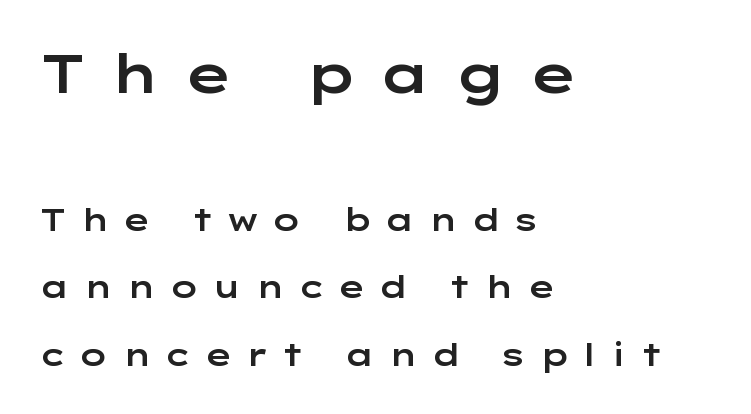
{"serif": "no", "italic": "no", "width": "wide", "stroke_contrast": "low", "x_height": "medium", "monospaced": "no", "underline": "no", "align": "left", "line_spacing": "loose", "line_spacing_ratio": 2.18, "letter_spacing": "wide", "letter_spacing_em": 0.38, "larger_block": "first", "size_ratio": 1.74, "glyph_px": 54}
